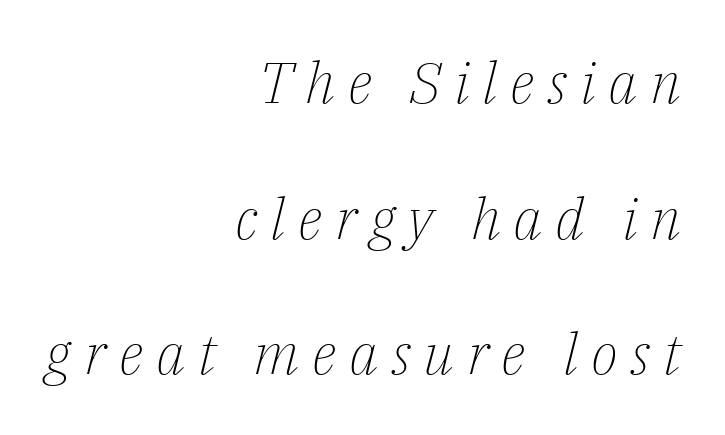
The image shows 57 px light serif type, italic (leaning right); set right-aligned, loose line spacing (2.38x), unusually wide letter spacing (+0.22 em), not underlined; low stroke contrast and a medium x-height.
